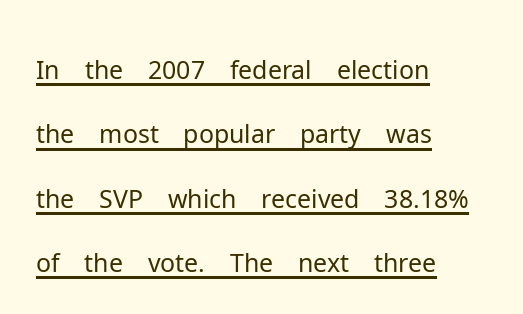
Do the characters align in a grid? No, the font is proportional. I'd call this a sans setting — the letters go barefoot. The letters stand upright; this is a roman face. Horizontal bands of white between lines are of average thickness. Reading down the block, your eye returns to a fixed left position each line. The letterforms sit shoulder to shoulder at normal distance.
